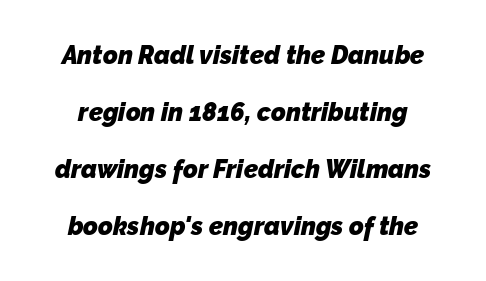
The image shows 25 px bold type; set loose line spacing (2.28x), normal letter spacing, not underlined.
